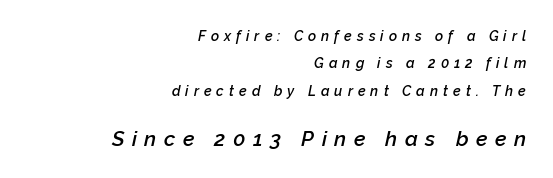
Q: Is the text bold? A: Semi-bold.
Q: Is the text italic (slanted)? A: Yes, it leans right by about 12 degrees.
Q: Is the text underlined? A: No.
Q: How is the paragraph aligned? A: Right-aligned.
Q: Is the spacing between letters normal or unusually wide? A: Unusually wide.
Q: Is the spacing between lines tight, normal or loose? A: Loose.
Q: Which block of text is set in a larger size, the first (top) or the second (bottom)? A: The second (bottom) one.
